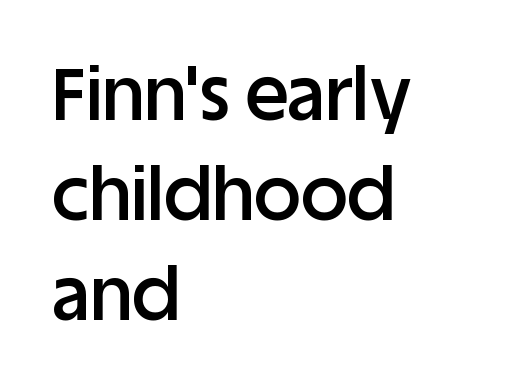
{"serif": "no", "italic": "no", "bold": "semi", "weight": "semibold", "width": "normal", "stroke_contrast": "low", "x_height": "large", "monospaced": "no", "underline": "no", "align": "left", "line_spacing": "normal", "line_spacing_ratio": 1.37, "letter_spacing": "normal", "letter_spacing_em": 0.0, "glyph_px": 73}
